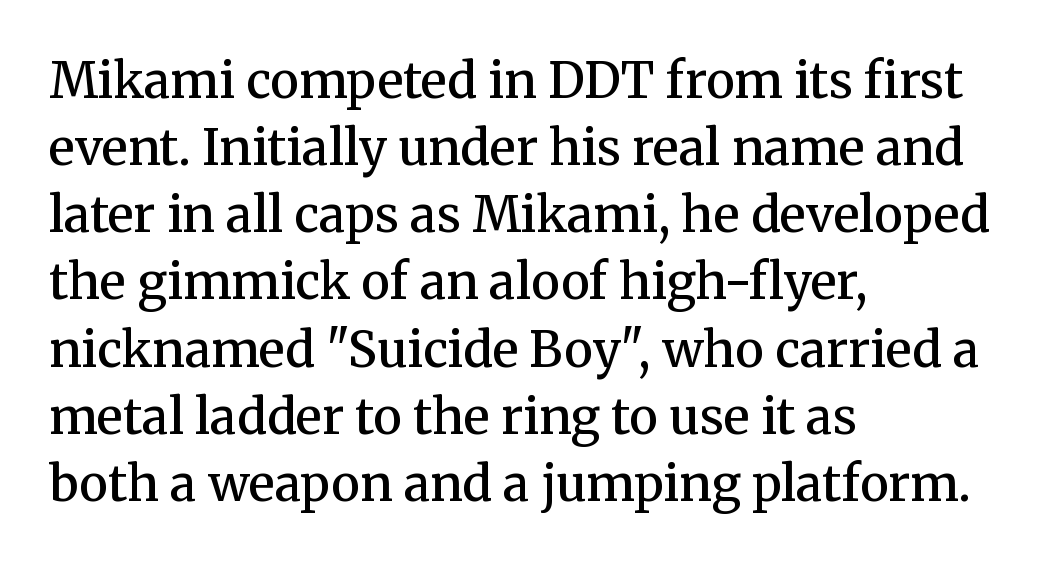
{"serif": "yes", "italic": "no", "bold": "semi", "weight": "semibold", "width": "normal", "stroke_contrast": "medium", "x_height": "medium", "monospaced": "no", "underline": "no", "align": "left", "line_spacing": "normal", "line_spacing_ratio": 1.37, "letter_spacing": "normal", "letter_spacing_em": 0.0, "glyph_px": 49}
